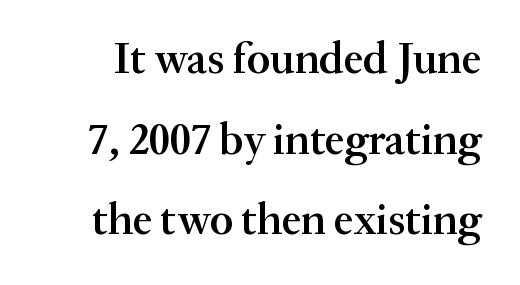
Q: Is the text bold? A: Semi-bold.
Q: Is the text italic (slanted)? A: No, it is upright.
Q: Is the typeface a serif or a sans-serif typeface? A: Serif.
Q: Is the text underlined? A: No.
Q: Is the spacing between letters normal or unusually wide? A: Normal.
Q: Width (condensed, normal, or wide)? A: Normal.
Q: Stroke contrast? A: Medium.
Q: x-height? A: Small.
Q: Monospaced? A: No.
